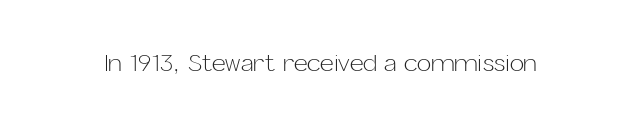
Only glyphs here, with clear space below each row. Notice how the stems are strictly vertical — no italics here. Between one letter and the next there's only the usual sliver of space. Is this a heavy cut? Hardly; it is regular or lighter.
